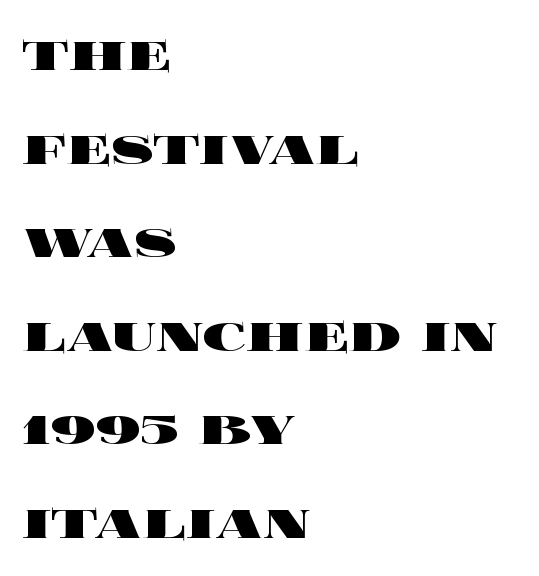
The image shows 62 px heavy, wide type, upright; set left-aligned, normal line spacing (1.51x), normal letter spacing, not underlined; a large x-height.
